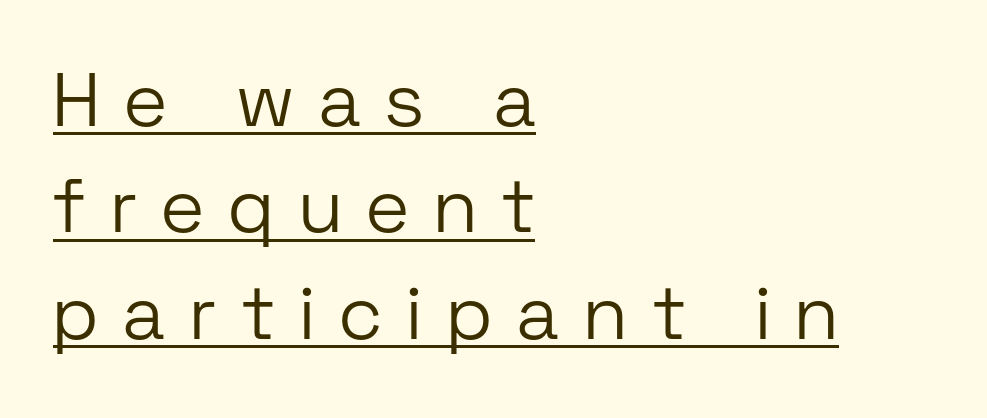
{"serif": "no", "italic": "no", "bold": "no", "weight": "light", "width": "normal", "stroke_contrast": "low", "x_height": "medium", "monospaced": "no", "underline": "yes", "align": "left", "line_spacing": "normal", "line_spacing_ratio": 1.4, "letter_spacing": "wide", "letter_spacing_em": 0.34, "glyph_px": 76}
